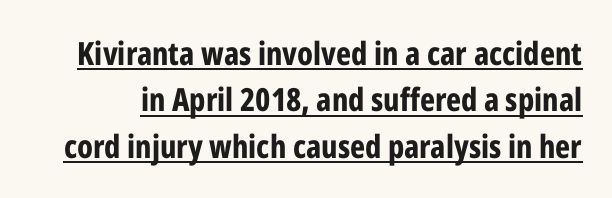
{"serif": "no", "italic": "no", "bold": "yes", "weight": "bold", "width": "condensed", "stroke_contrast": "low", "x_height": "medium", "monospaced": "no", "underline": "yes", "line_spacing": "normal", "line_spacing_ratio": 1.45, "letter_spacing": "normal", "letter_spacing_em": 0.0, "glyph_px": 32}
